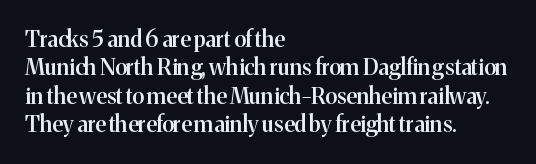
Tall strokes in this sample are plumb rather than angled. Caption: multi-line text, flush left, ragged right. Underline: absent. No extra tracking has been applied to these lines. The passage shown stacks its lines at a standard gap.
